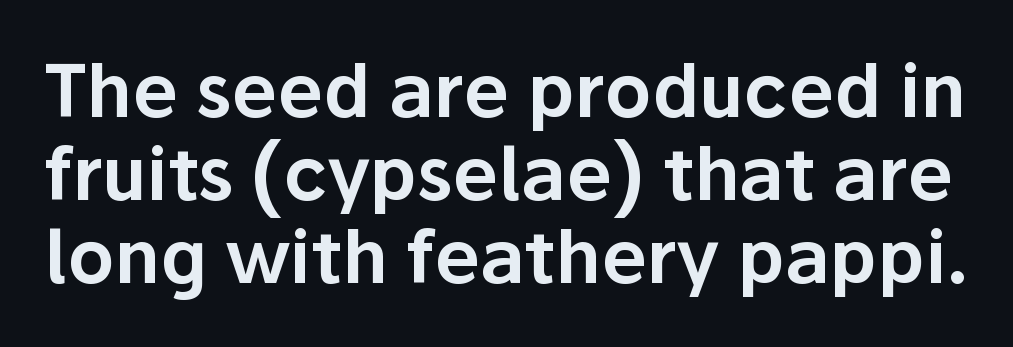
{"serif": "no", "italic": "no", "width": "normal", "stroke_contrast": "low", "x_height": "medium", "monospaced": "no", "underline": "no", "line_spacing": "tight", "line_spacing_ratio": 1.14, "letter_spacing": "normal", "letter_spacing_em": 0.0, "glyph_px": 73}
